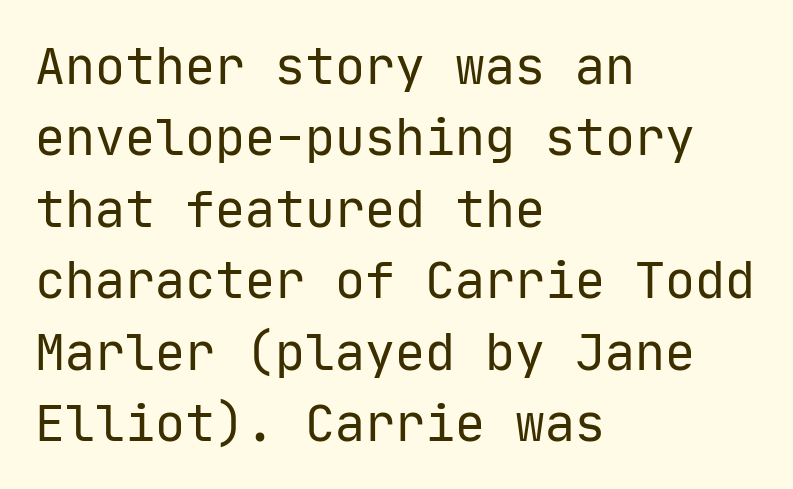
The image shows 50 px regular-weight sans-serif type, upright, monospaced; set left-aligned, normal line spacing (1.43x), normal letter spacing, not underlined; low stroke contrast and a medium x-height.
